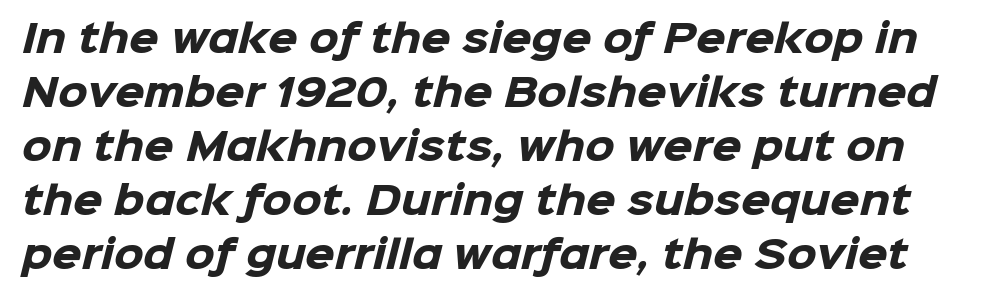
In terms of weight, the rendering is a true, heavy bold. The rendering uses natural spacing where letterforms have individual widths. Summary of vertical rhythm: regular, with standard interline spacing. The zone under the glyphs is completely vacant.
